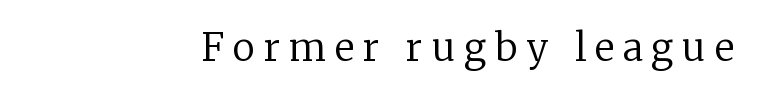
The image shows 38 px regular-weight serif type, upright; set right-aligned, unusually wide letter spacing (+0.23 em), not underlined; low stroke contrast and a medium x-height.
